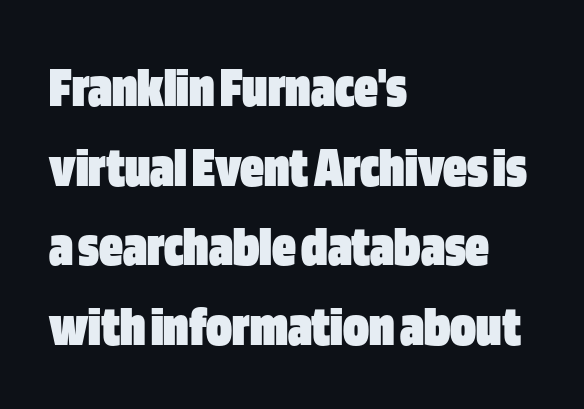
Q: Is the text bold? A: Yes.
Q: Is the text italic (slanted)? A: No, it is upright.
Q: Is the typeface a serif or a sans-serif typeface? A: Sans-serif.
Q: Is the text underlined? A: No.
Q: How is the paragraph aligned? A: Left-aligned.
Q: Is the spacing between letters normal or unusually wide? A: Normal.
Q: Is the spacing between lines tight, normal or loose? A: Normal.
Q: Width (condensed, normal, or wide)? A: Condensed.
Q: Stroke contrast? A: Low.
Q: x-height? A: Large.
Q: Monospaced? A: No.
